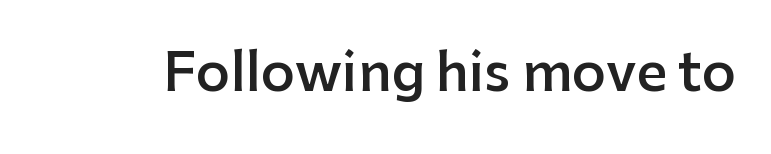
The image shows 53 px semibold sans-serif type, upright; set normal letter spacing, not underlined; low stroke contrast and a medium x-height.
